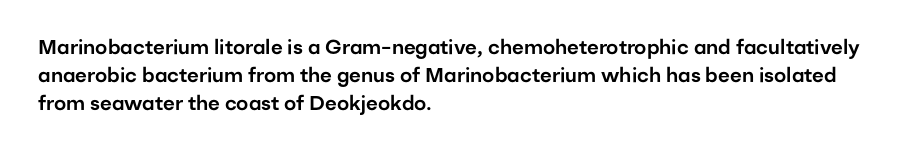
Quick note: interline space is typical. Layout note: lines flush left. The tracking reads as untouched default to a designer's eye. The passage shown is not underscored anywhere. The type sits square on the baseline with zero lean.
